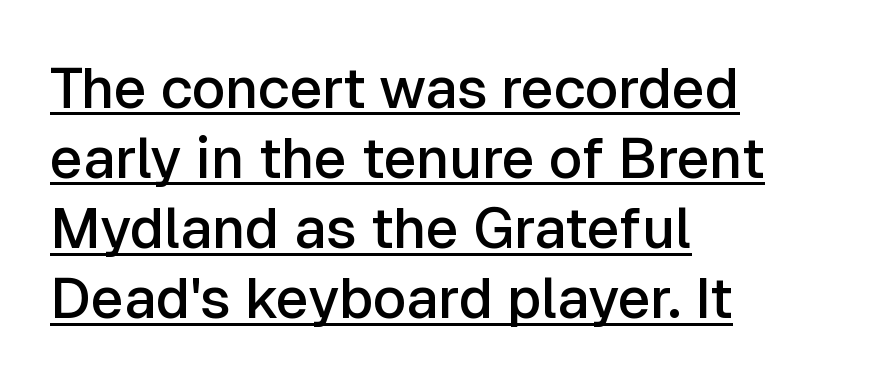
The image shows 57 px semibold sans-serif type, upright; set left-aligned, line spacing 1.23x, normal letter spacing, underlined; low stroke contrast and a medium x-height.
